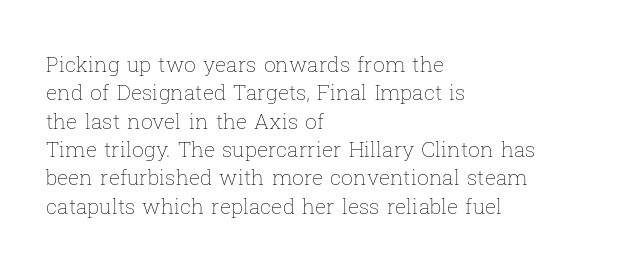
Evenly set lines give the paragraph a standard silhouette. Students, note that the glyphs here touch the page at normal intervals. In terms of posture, this sample is upright. Typeset ragged right — the left edge is the straight one.
